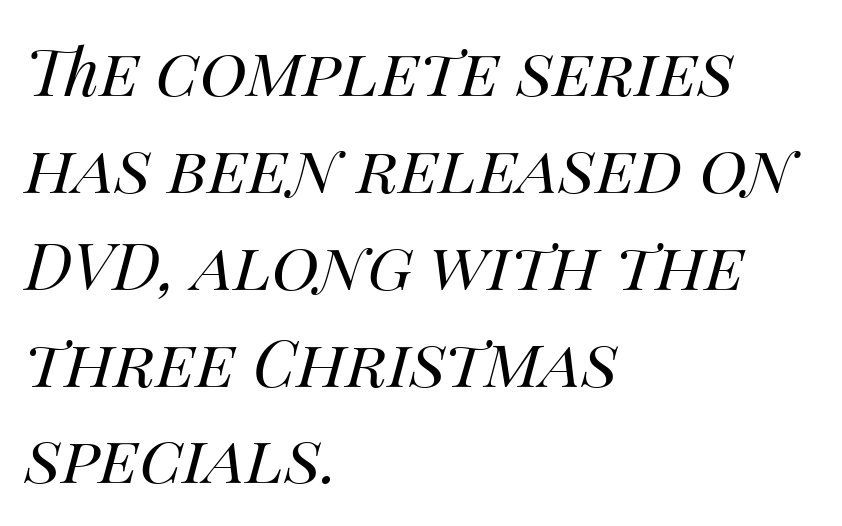
Think of a printed novel: that variable character pitch is what you see here. Horizontal alignment here is leftward, the default for most running prose. These lines sit exactly where default settings would place them. Quick note: italic.
